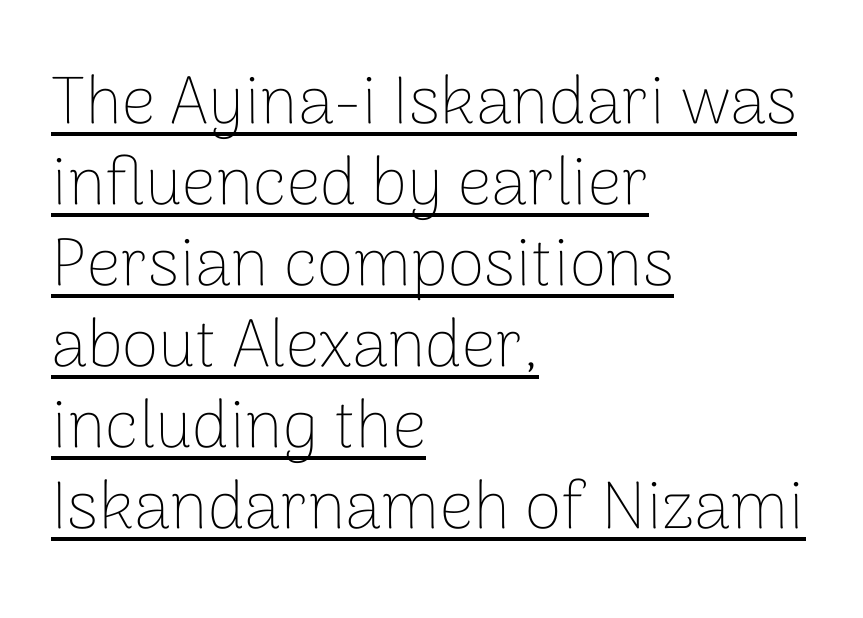
Q: Is the text bold? A: No.
Q: Is the text italic (slanted)? A: No, it is upright.
Q: Is the typeface a serif or a sans-serif typeface? A: Sans-serif.
Q: Is the text underlined? A: Yes.
Q: How is the paragraph aligned? A: Left-aligned.
Q: Is the spacing between letters normal or unusually wide? A: Normal.
Q: Width (condensed, normal, or wide)? A: Normal.
Q: Stroke contrast? A: Low.
Q: x-height? A: Medium.
Q: Monospaced? A: No.
